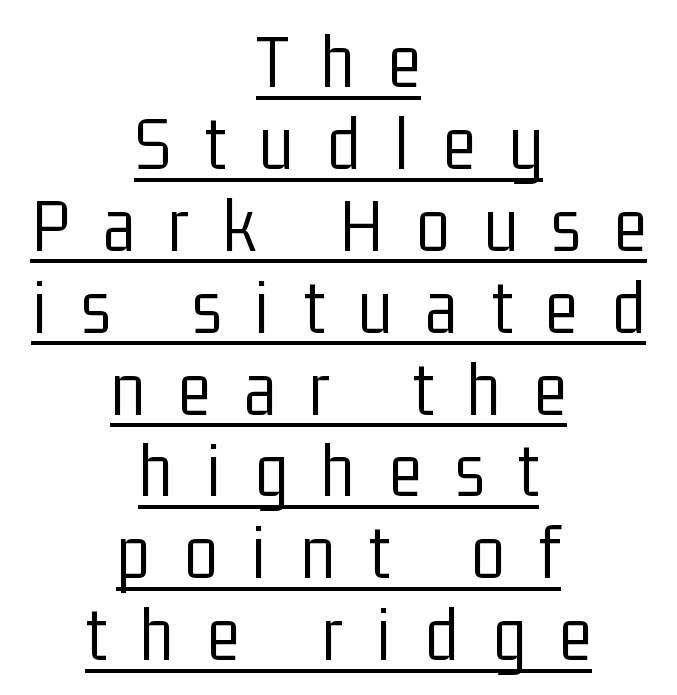
{"serif": "no", "italic": "no", "bold": "no", "weight": "light", "width": "condensed", "stroke_contrast": "low", "x_height": "medium", "monospaced": "no", "underline": "yes", "align": "center", "line_spacing": "tight", "line_spacing_ratio": 1.05, "letter_spacing": "wide", "letter_spacing_em": 0.43, "glyph_px": 78}
